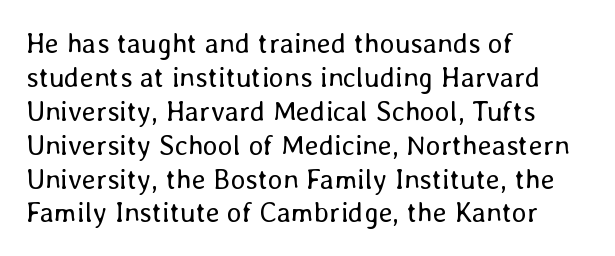
Every row of glyphs begins at an identical x-position on the left. Is there any slant? The stems are plumb. The type is set solid horizontally, with unmodified tracking. The passage shown is not underscored anywhere. The face used here is proportionally spaced, like ordinary book or web type. The weight tops out at a normal text grade.
